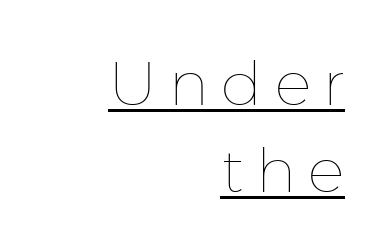
Line spacing here is normal. Decoration check: the copy is underlined. Horizontally, the lines are justified to the trailing edge only. The passage shown has open, widely tracked lettering throughout. This is roman type, the default non-slanted kind. The passage shown is typed in a proportional face where columns would drift.
